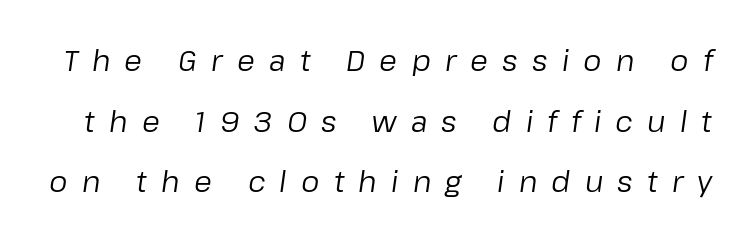
The image shows 29 px regular-weight type, italic (leaning right); set loose line spacing (2.09x), unusually wide letter spacing (+0.49 em), not underlined; low stroke contrast and a medium x-height.
